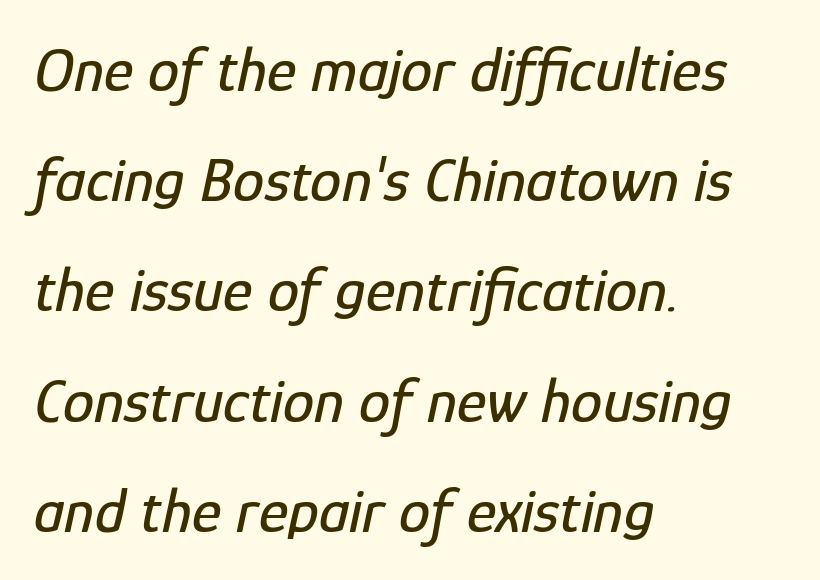
The image shows 63 px condensed type, italic (leaning right); set left-aligned, line spacing 1.75x, normal letter spacing, not underlined; low stroke contrast and a medium x-height.
